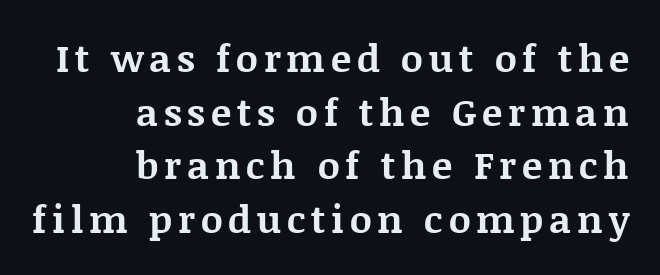
The rendering shows small feet on the letterforms — a serif design. The letters advance in unequal steps, a hallmark of proportional type. Heavy, bold letterforms. Does the lettering tilt? It doesn't — this is upright. Type without underlining.
